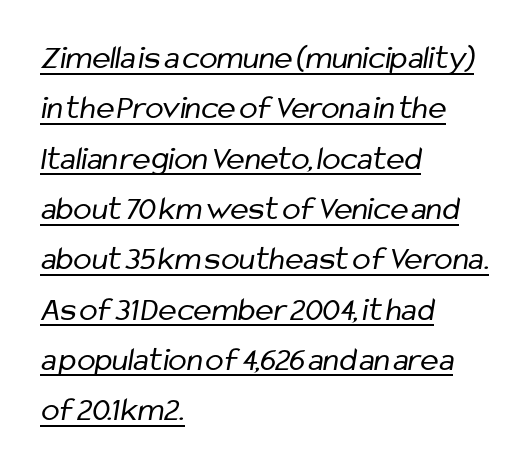
Q: Is the text bold? A: No.
Q: Is the typeface a serif or a sans-serif typeface? A: Sans-serif.
Q: Is the text underlined? A: Yes.
Q: How is the paragraph aligned? A: Left-aligned.
Q: Is the spacing between letters normal or unusually wide? A: Normal.
Q: Is the spacing between lines tight, normal or loose? A: Normal.
Q: Width (condensed, normal, or wide)? A: Condensed.
Q: Stroke contrast? A: Low.
Q: x-height? A: Medium.
Q: Monospaced? A: No.
